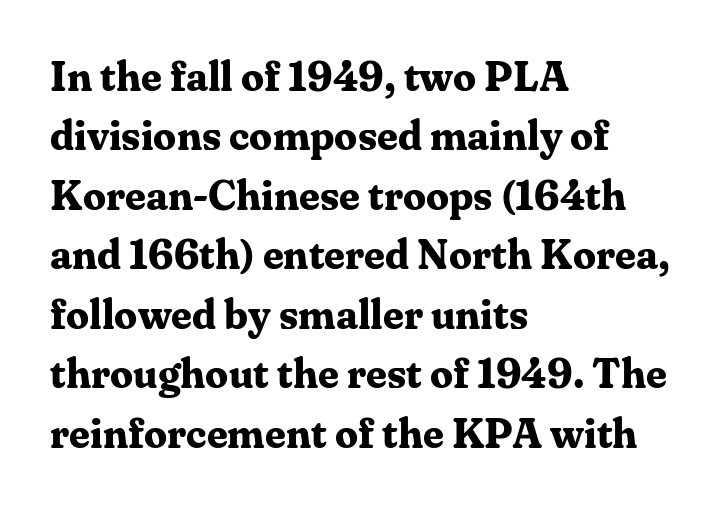
The image shows 41 px bold serif type, upright; set left-aligned, normal line spacing (1.45x), normal letter spacing, not underlined; medium stroke contrast and a medium x-height.
